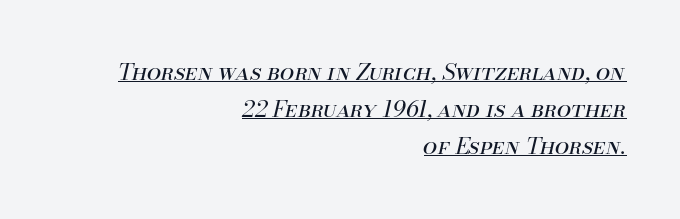
The lines sit at an ordinary, default distance from one another. This is oblique type, the kind used for emphasis or titles. The setting favours the right margin, as signatures and pull-quotes sometimes do. The passage shown has conventional tracking throughout.
